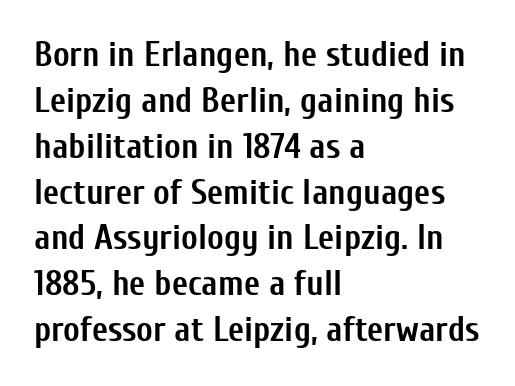
Caption: bold face, heavy strokes. This rendering leaves character spacing at its baseline value. Do the characters align in a grid? No, the font is proportional. Lines of text with bare space underneath.
